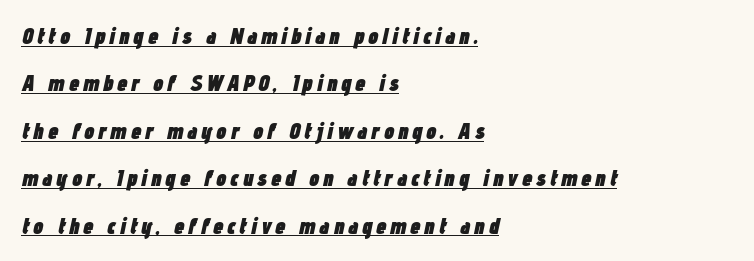
Q: Is the text bold? A: Yes.
Q: Is the text italic (slanted)? A: Yes, it leans right by about 12 degrees.
Q: Is the text underlined? A: Yes.
Q: How is the paragraph aligned? A: Left-aligned.
Q: Is the spacing between lines tight, normal or loose? A: Loose.
